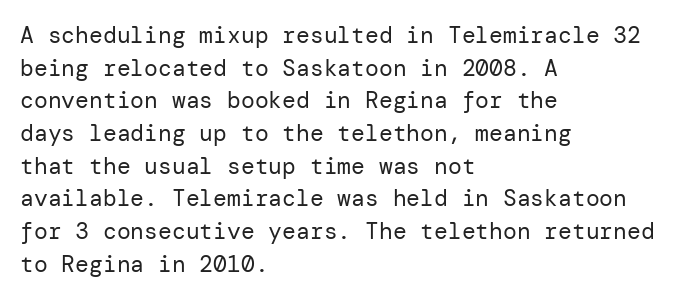
Characters follow at the spacing the type designer built in. The letterforms sit at book weight or below. Rendered with straight, roman letterforms. The rows are spaced the way most documents space them. The strip under each line holds only bare page.
